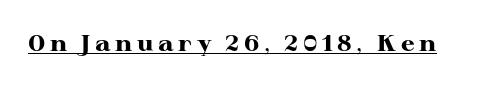
Q: Is the text bold? A: Yes.
Q: Is the text italic (slanted)? A: No, it is upright.
Q: Is the text underlined? A: Yes.
Q: Is the spacing between letters normal or unusually wide? A: Unusually wide.
